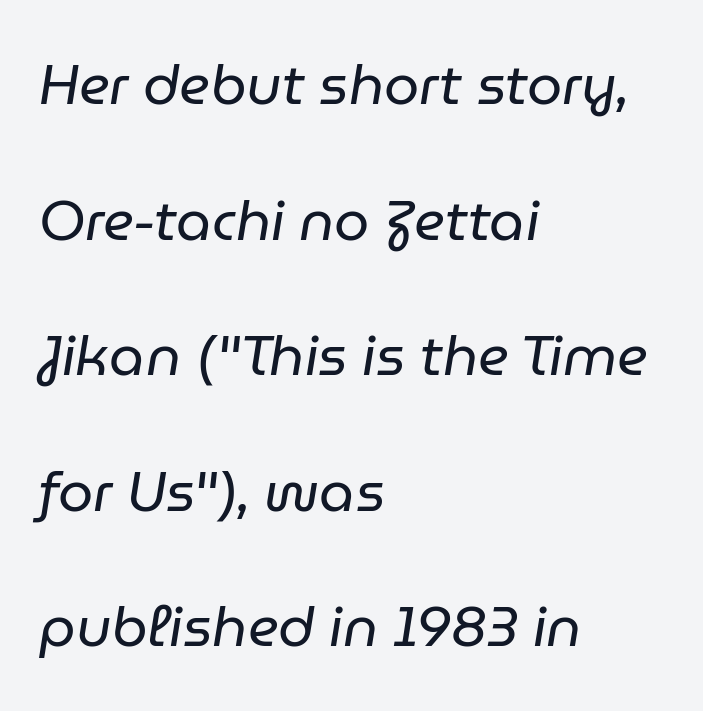
Q: Is the text bold? A: No.
Q: Is the text italic (slanted)? A: Yes, it leans right by about 9 degrees.
Q: Is the text underlined? A: No.
Q: How is the paragraph aligned? A: Left-aligned.
Q: Is the spacing between letters normal or unusually wide? A: Normal.
Q: Is the spacing between lines tight, normal or loose? A: Loose.
Q: Width (condensed, normal, or wide)? A: Normal.
Q: Stroke contrast? A: Low.
Q: x-height? A: Medium.
Q: Monospaced? A: No.
